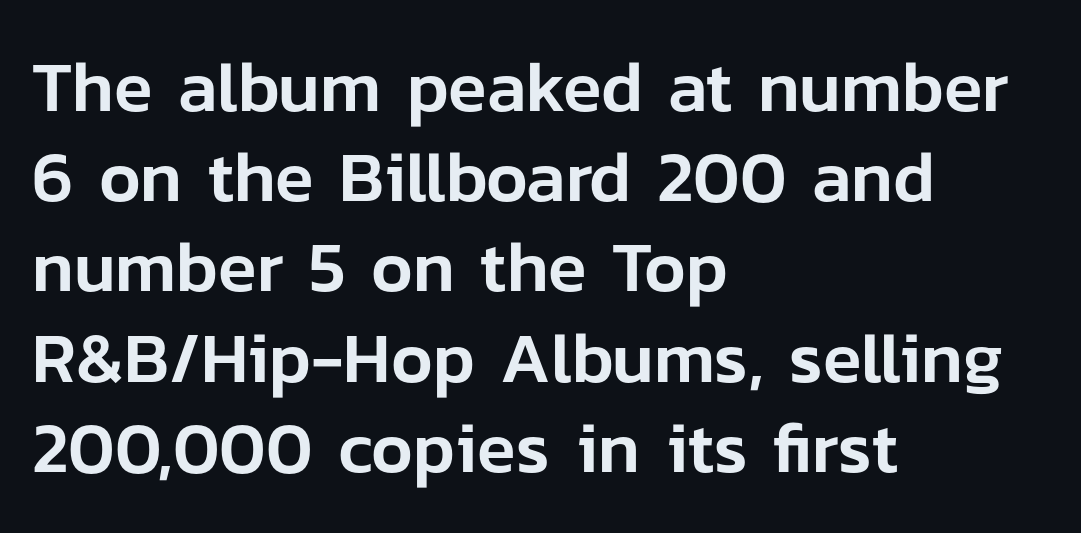
{"serif": "no", "italic": "no", "width": "normal", "stroke_contrast": "low", "x_height": "medium", "monospaced": "no", "underline": "no", "align": "left", "line_spacing": "normal", "line_spacing_ratio": 1.27, "letter_spacing": "normal", "letter_spacing_em": 0.0, "glyph_px": 71}
